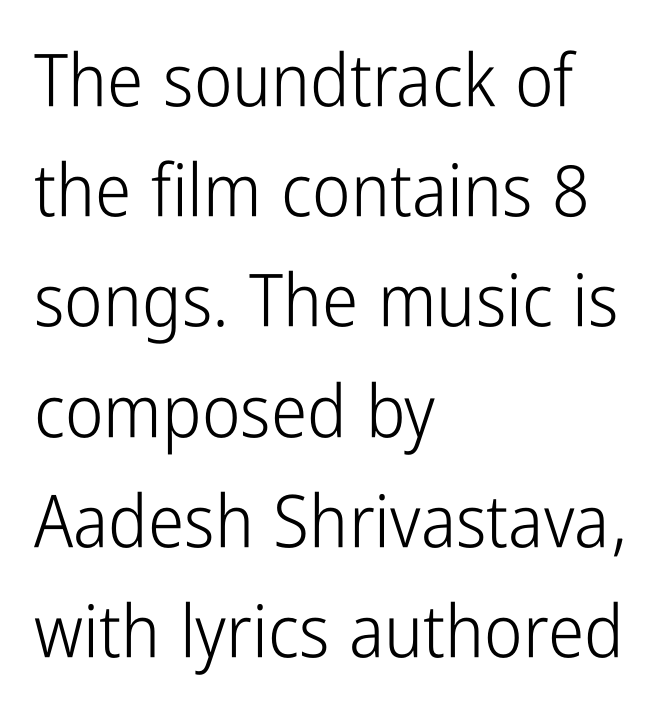
The image shows 73 px light, condensed sans-serif type, upright; set left-aligned, normal line spacing (1.51x), normal letter spacing, not underlined; low stroke contrast and a medium x-height.
